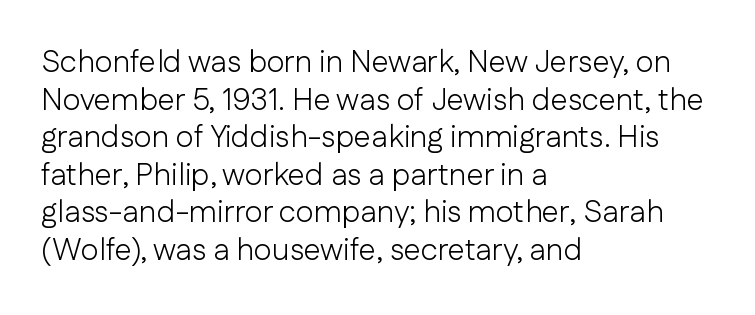
Q: Is the text bold? A: No.
Q: Is the text italic (slanted)? A: No, it is upright.
Q: Is the typeface a serif or a sans-serif typeface? A: Sans-serif.
Q: Is the text underlined? A: No.
Q: How is the paragraph aligned? A: Left-aligned.
Q: Is the spacing between letters normal or unusually wide? A: Normal.
Q: Width (condensed, normal, or wide)? A: Normal.
Q: Stroke contrast? A: Low.
Q: x-height? A: Medium.
Q: Monospaced? A: No.
